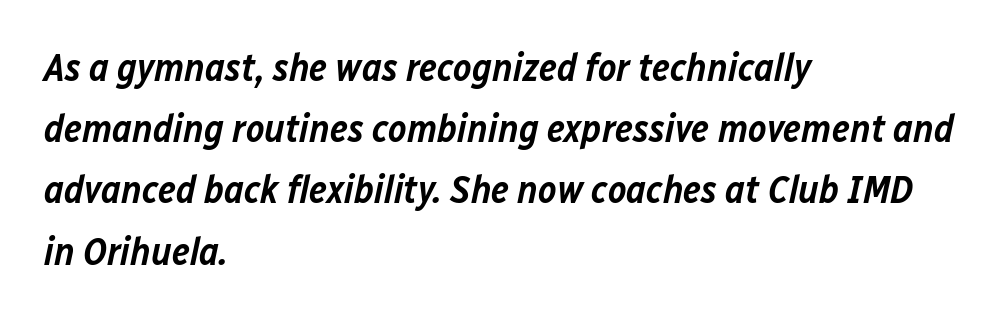
Students, note that the glyphs here touch the page at normal intervals. Caption: multi-line text, flush left, ragged right. The block of text has a typical density, with ordinary space between rows. Here the designer chose a conventional face with non-uniform glyph widths. The sample has been set in demibold, a notch under bold.
